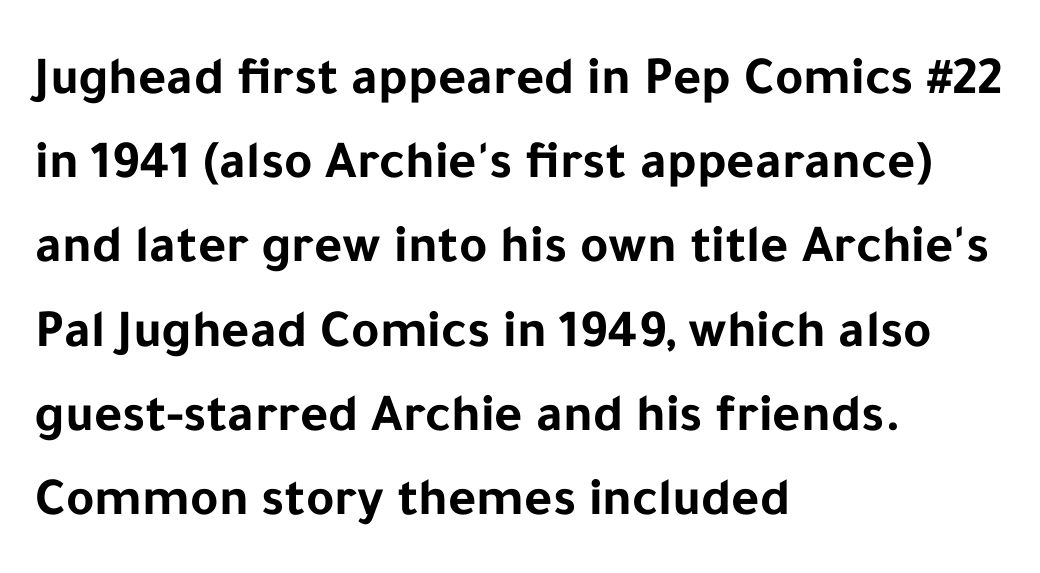
Q: Is the text bold? A: Yes.
Q: Is the text italic (slanted)? A: No, it is upright.
Q: Is the typeface a serif or a sans-serif typeface? A: Sans-serif.
Q: Is the text underlined? A: No.
Q: How is the paragraph aligned? A: Left-aligned.
Q: Is the spacing between letters normal or unusually wide? A: Normal.
Q: Is the spacing between lines tight, normal or loose? A: Normal.
Q: Width (condensed, normal, or wide)? A: Normal.
Q: Stroke contrast? A: Low.
Q: x-height? A: Medium.
Q: Monospaced? A: No.
